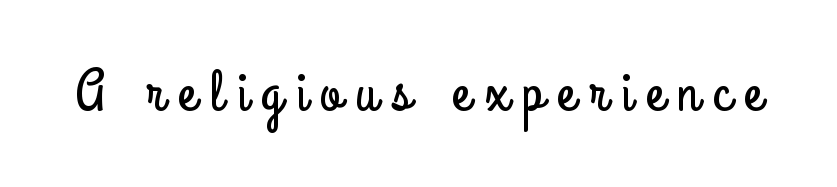
{"serif": "no", "width": "condensed", "stroke_contrast": "low", "x_height": "small", "monospaced": "no", "underline": "no", "letter_spacing": "wide", "letter_spacing_em": 0.24, "glyph_px": 59}
